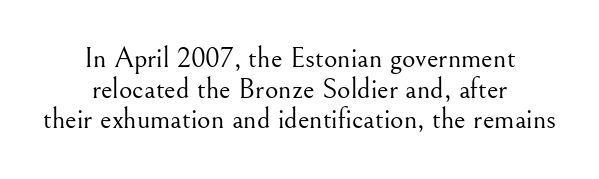
{"serif": "yes", "italic": "no", "bold": "no", "weight": "light", "width": "normal", "stroke_contrast": "medium", "x_height": "small", "monospaced": "no", "underline": "no", "align": "center", "line_spacing": "tight", "line_spacing_ratio": 1.06, "letter_spacing": "normal", "letter_spacing_em": 0.0, "glyph_px": 29}
